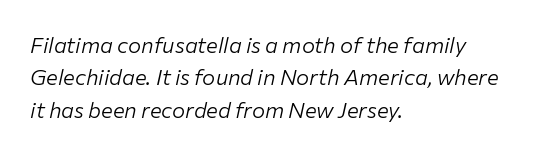
The image shows 22 px text type, italic (leaning right); set left-aligned, normal line spacing (1.47x), normal letter spacing, not underlined.
